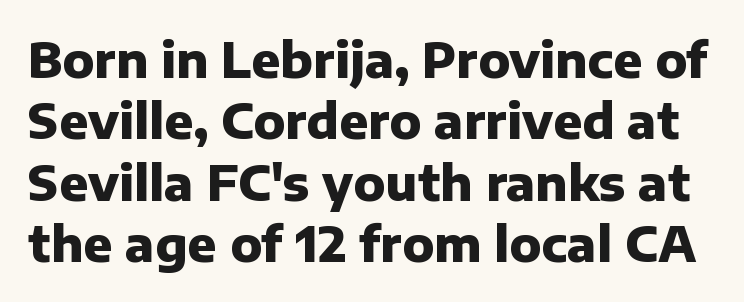
Q: Is the text bold? A: Yes.
Q: Is the text italic (slanted)? A: No, it is upright.
Q: Is the typeface a serif or a sans-serif typeface? A: Sans-serif.
Q: Is the text underlined? A: No.
Q: Is the spacing between letters normal or unusually wide? A: Normal.
Q: Is the spacing between lines tight, normal or loose? A: Normal.
Q: Width (condensed, normal, or wide)? A: Normal.
Q: Stroke contrast? A: Low.
Q: x-height? A: Medium.
Q: Monospaced? A: No.
